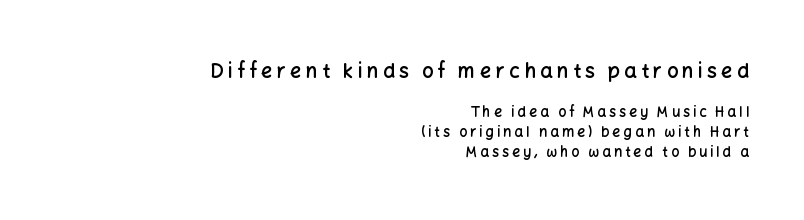
Between these two stacked blocks, the higher one wins on size. The type sits square on the baseline with zero lean. Letter spacing: wide. Normally led — the rows are evenly, conventionally spaced. Visually the block forms a straight wall on the right and a jagged coastline on the left. Decoration check: the copy has no underline.
